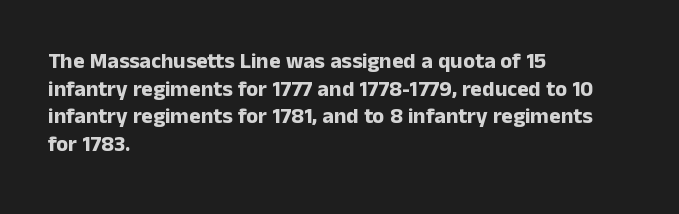
These words are printed bold, with thick strokes throughout. The string is rendered with underlining switched off. What's the leading like? Ordinary, nothing unusual. Tracking value appears to be zero — textbook default spacing. This rendering uses left alignment, leaving the right contour irregular. Every stem runs plumb, perpendicular to the baseline.
